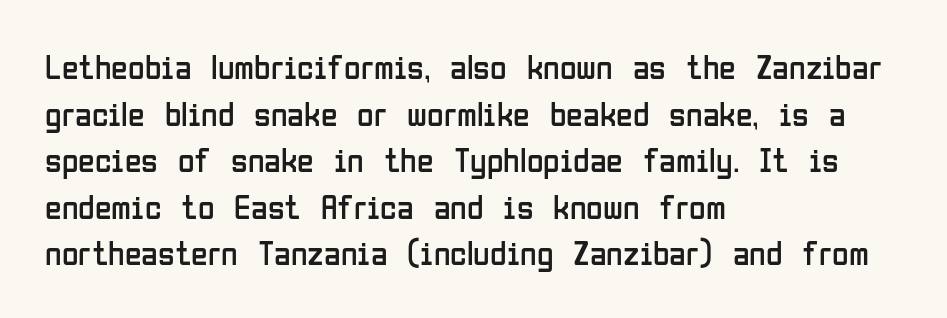
The horizontal fit of the characters is conventional and even. In terms of posture, this sample is upright. No extra ink here — the face is not bold. Unlike a traditional serif, this face leaves its strokes unadorned.
